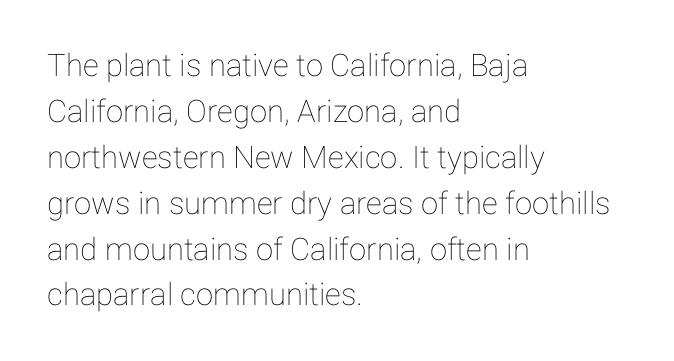
Q: Is the text italic (slanted)? A: No, it is upright.
Q: Is the text underlined? A: No.
Q: How is the paragraph aligned? A: Left-aligned.
Q: Is the spacing between letters normal or unusually wide? A: Normal.
Q: Is the spacing between lines tight, normal or loose? A: Normal.
Q: Width (condensed, normal, or wide)? A: Normal.
Q: Stroke contrast? A: Low.
Q: x-height? A: Medium.
Q: Monospaced? A: No.
